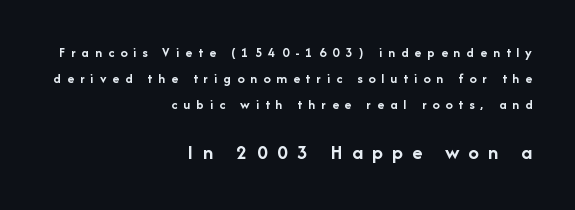
The image shows 21 px bold type, upright; set right-aligned, line spacing 1.87x, unusually wide letter spacing (+0.44 em), not underlined; the second (bottom) block is 1.5x larger.
